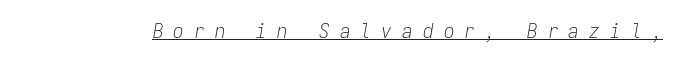
The font sits on the lighter half of the weight spectrum, regular included. You can see a thin bar hugging the bottom of the glyphs. Caption: expanded tracking, letters set apart. Is the type slanted? Yes — the strokes lean at a clear angle.
